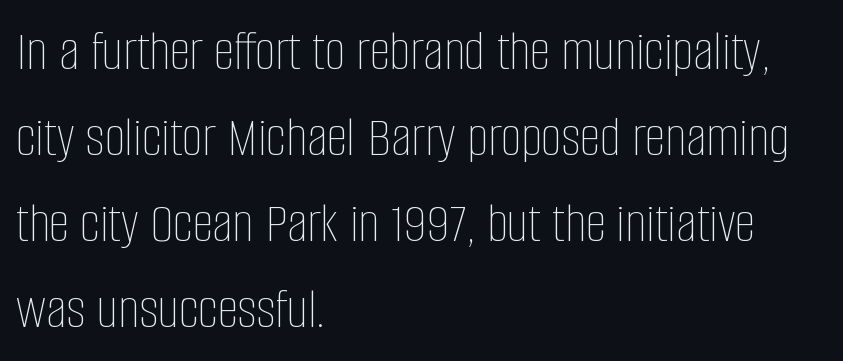
The image shows 58 px thin, condensed type, upright; set left-aligned, normal line spacing (1.48x), normal letter spacing, not underlined; low stroke contrast and a large x-height.
